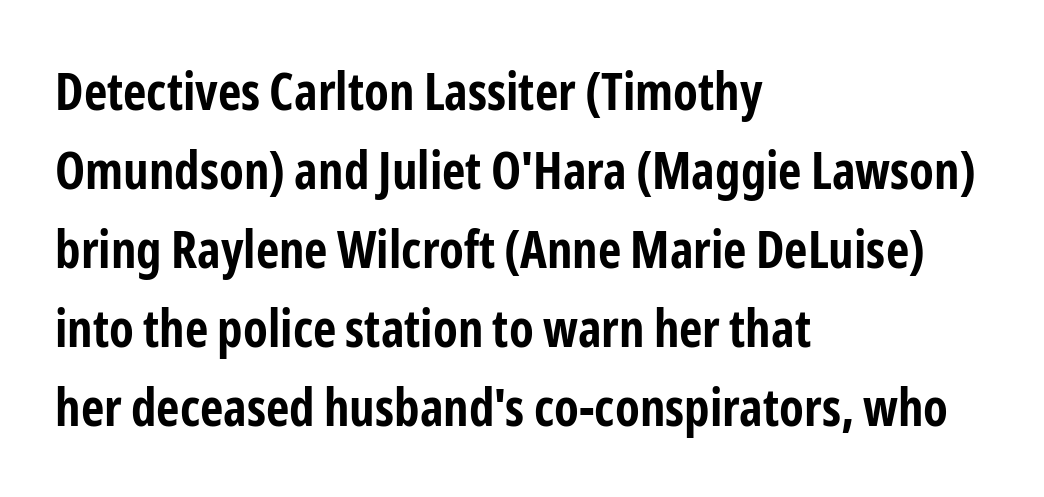
{"serif": "no", "italic": "no", "bold": "yes", "weight": "bold", "width": "condensed", "stroke_contrast": "low", "x_height": "medium", "monospaced": "no", "underline": "no", "align": "left", "line_spacing": "normal", "line_spacing_ratio": 1.55, "letter_spacing": "normal", "letter_spacing_em": 0.0, "glyph_px": 51}
